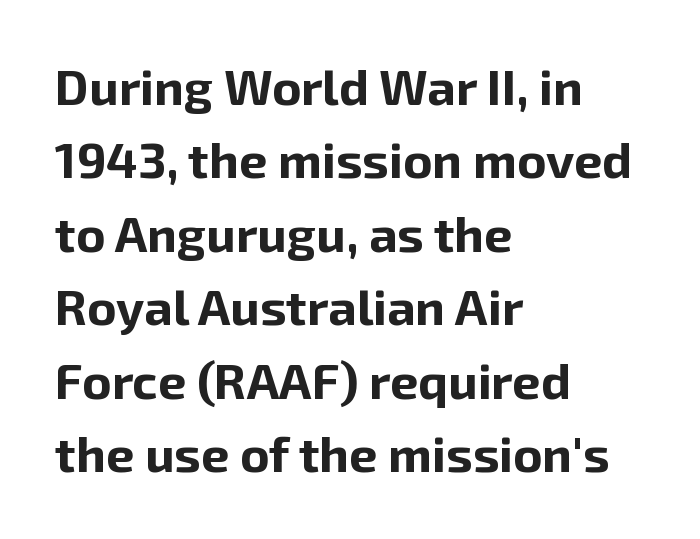
Q: Is the text bold? A: Yes.
Q: Is the text italic (slanted)? A: No, it is upright.
Q: Is the typeface a serif or a sans-serif typeface? A: Sans-serif.
Q: Is the text underlined? A: No.
Q: How is the paragraph aligned? A: Left-aligned.
Q: Is the spacing between letters normal or unusually wide? A: Normal.
Q: Is the spacing between lines tight, normal or loose? A: Normal.
Q: Width (condensed, normal, or wide)? A: Normal.
Q: Stroke contrast? A: Low.
Q: x-height? A: Medium.
Q: Monospaced? A: No.
